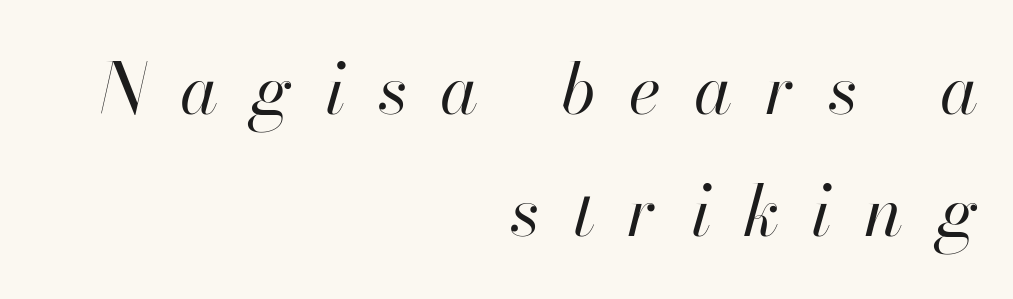
{"italic": "yes", "lean": "right", "slant_degrees": 13, "bold": "no", "weight": "regular", "width": "normal", "stroke_contrast": "high", "x_height": "small", "monospaced": "no", "underline": "no", "align": "right", "line_spacing_ratio": 1.74, "letter_spacing": "wide", "letter_spacing_em": 0.47, "glyph_px": 70}
